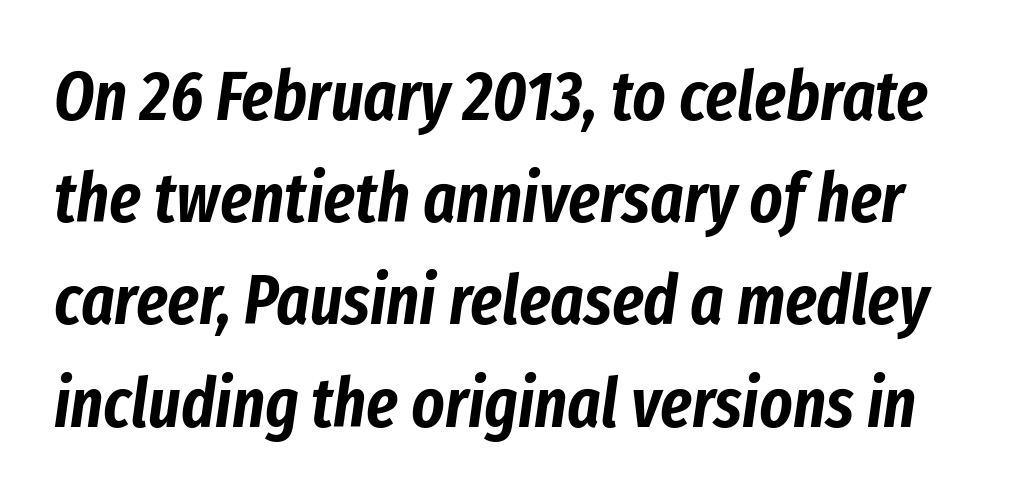
The image shows 70 px condensed type, italic (leaning right); set normal line spacing (1.46x), normal letter spacing, not underlined; low stroke contrast and a medium x-height.
